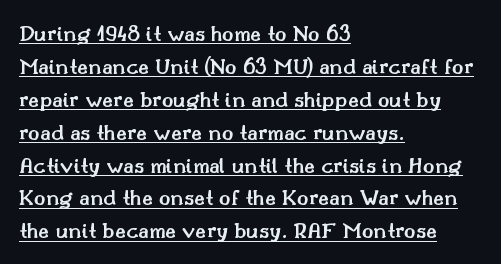
Students, this is semibold: more ink than regular, less than bold. Is there much room between lines? A standard amount, neither cramped nor airy. In CSS terms this would be text-align: left. Does the lettering tilt? It doesn't — this is upright. Words appear dense and cohesive because spacing is normal. The sample's only ornament is a line tracing under the words.
